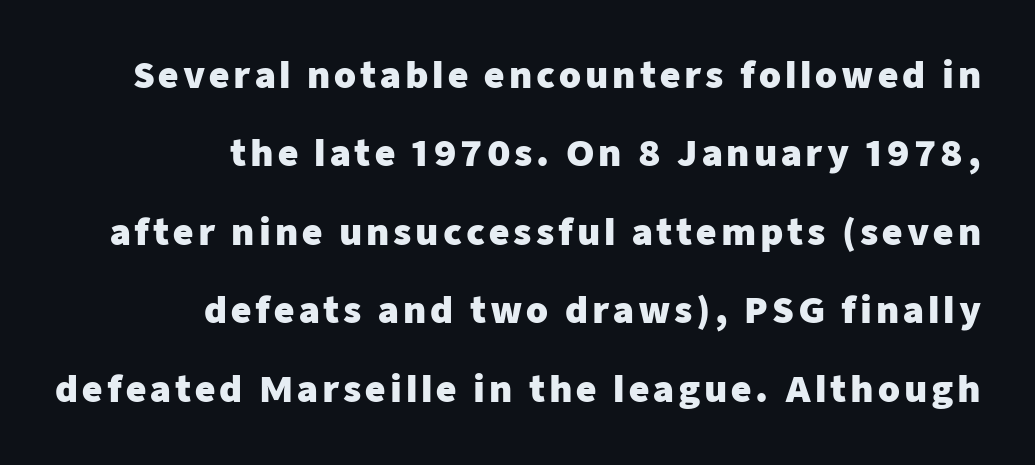
The image shows 35 px heavy sans-serif type, upright; set right-aligned, loose line spacing (2.24x), not underlined; low stroke contrast and a medium x-height.
